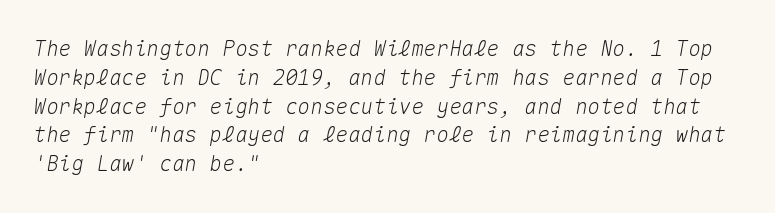
Q: Is the text italic (slanted)? A: Yes, it leans right by about 10 degrees.
Q: Is the text underlined? A: No.
Q: How is the paragraph aligned? A: Left-aligned.
Q: Is the spacing between letters normal or unusually wide? A: Normal.
Q: Is the spacing between lines tight, normal or loose? A: Normal.
